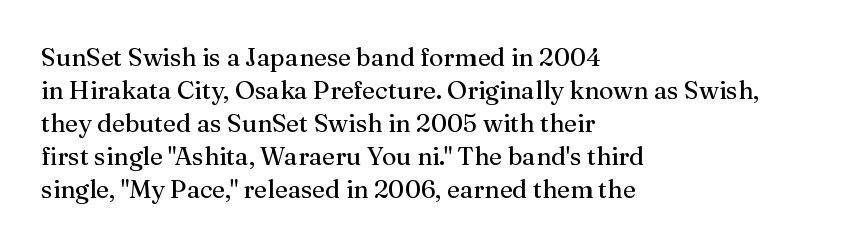
The image shows 25 px text type, upright; set left-aligned, normal line spacing (1.32x), normal letter spacing, not underlined.
